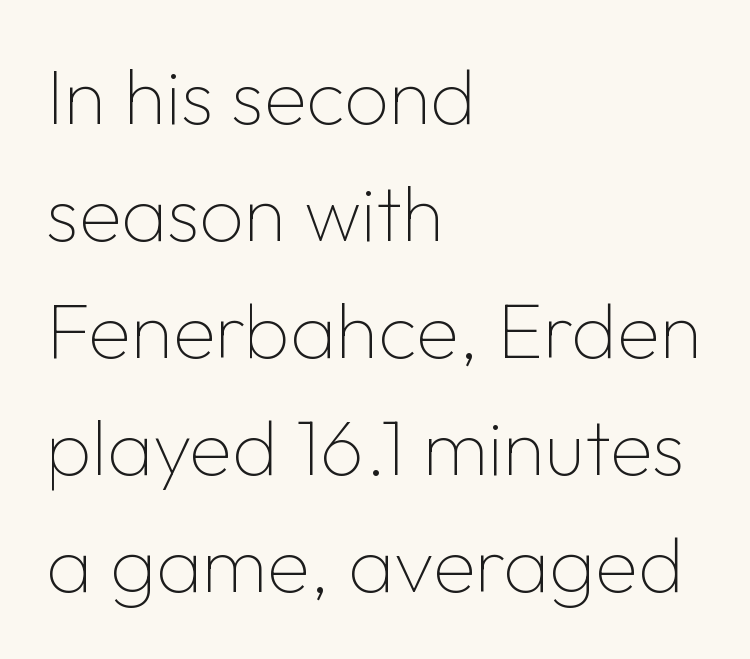
The image shows 78 px thin sans-serif type, upright; set left-aligned, normal line spacing (1.5x), normal letter spacing, not underlined; low stroke contrast and a medium x-height.
